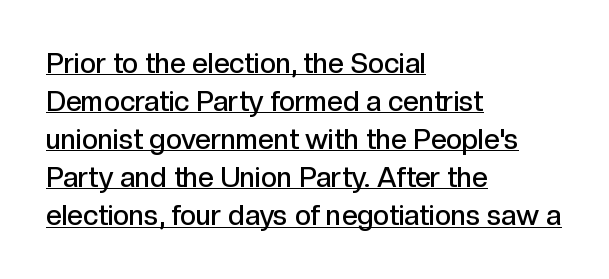
A typesetter would call this proportional, since set widths differ per character. The rendered words wear a rule along their underside. Typeset ragged right — the left edge is the straight one. Tracking value appears to be zero — textbook default spacing. The letters stand upright; this is a roman face. Regarding serifs, this sample does without them.
